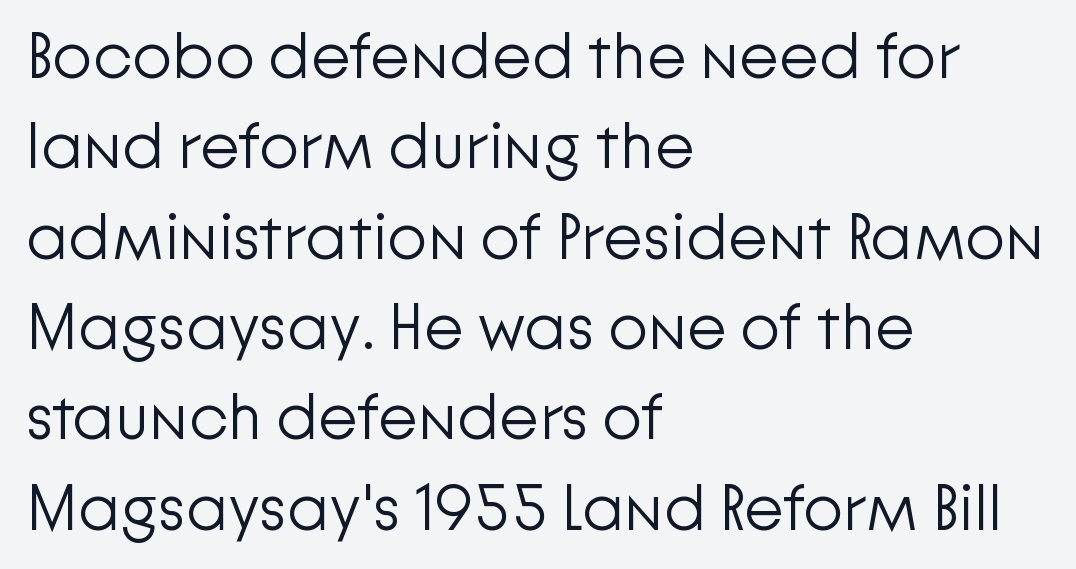
{"serif": "no", "italic": "no", "bold": "no", "weight": "light", "width": "normal", "stroke_contrast": "low", "x_height": "medium", "monospaced": "no", "underline": "no", "align": "left", "line_spacing": "normal", "line_spacing_ratio": 1.39, "letter_spacing": "normal", "letter_spacing_em": 0.0, "glyph_px": 65}
